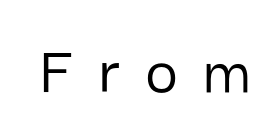
Proportional: the letters do not fall into vertical columns. Notice how the stems are strictly vertical — no italics here. The passage shown is typeset with a sans-serif family. The rendering inserts visible extra space after every character.
